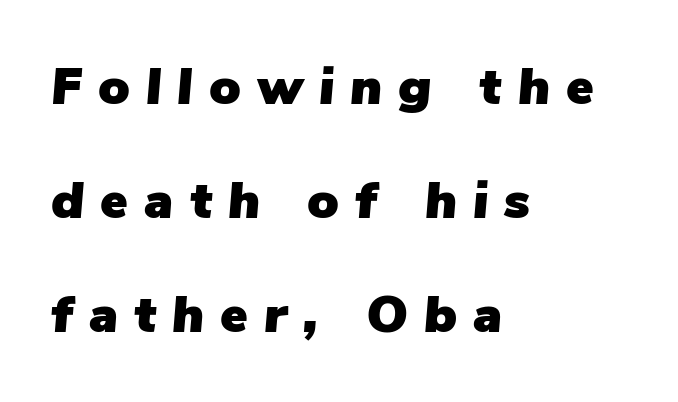
What's the leading like? Stretched, with rows far apart. Typeset ragged right — the left edge is the straight one. You could only call the tracking loose — the letters float apart. Check under the words: just untouched page. Slanted lettering throughout. Do the characters align in a grid? No, the font is proportional.
